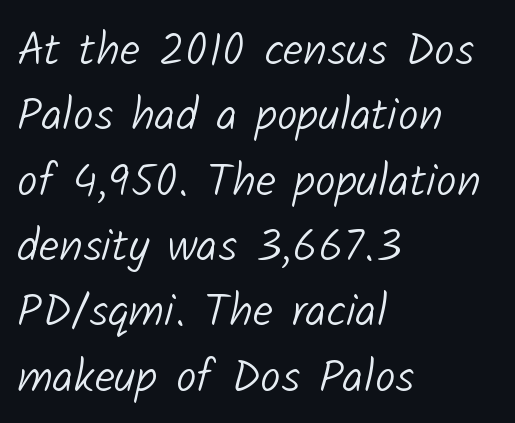
{"serif": "no", "bold": "no", "weight": "light", "width": "normal", "stroke_contrast": "low", "x_height": "medium", "monospaced": "no", "underline": "no", "align": "left", "line_spacing": "normal", "line_spacing_ratio": 1.42, "letter_spacing": "normal", "letter_spacing_em": 0.0, "glyph_px": 46}
